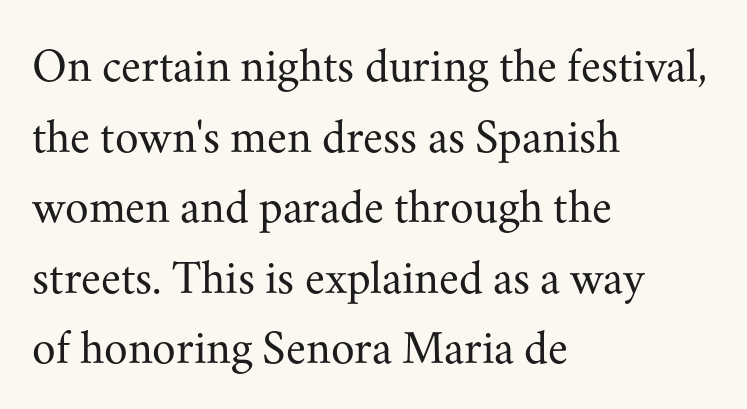
The cut favours lightness, reaching ordinary text weight at its darkest. Has an underline been added? It has not. Character widths vary here, with narrow letters taking less room than wide ones. Examine the stroke ends and you'll spot serifs. Notice how the stems are strictly vertical — no italics here.
